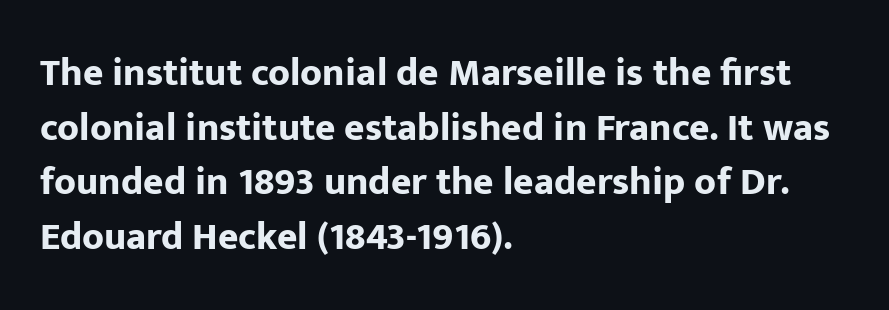
The face used here is proportionally spaced, like ordinary book or web type. The ragged edge is on the right, which tells us the setting is flush left. The rendering uses a moderate line-height, typical for paragraphs. Note: no serifs on the glyphs.
